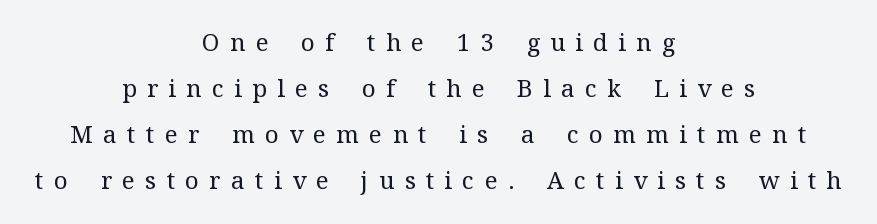
The image shows 24 px text type, upright; set centered, loose line spacing (1.91x), unusually wide letter spacing (+0.43 em), not underlined.
